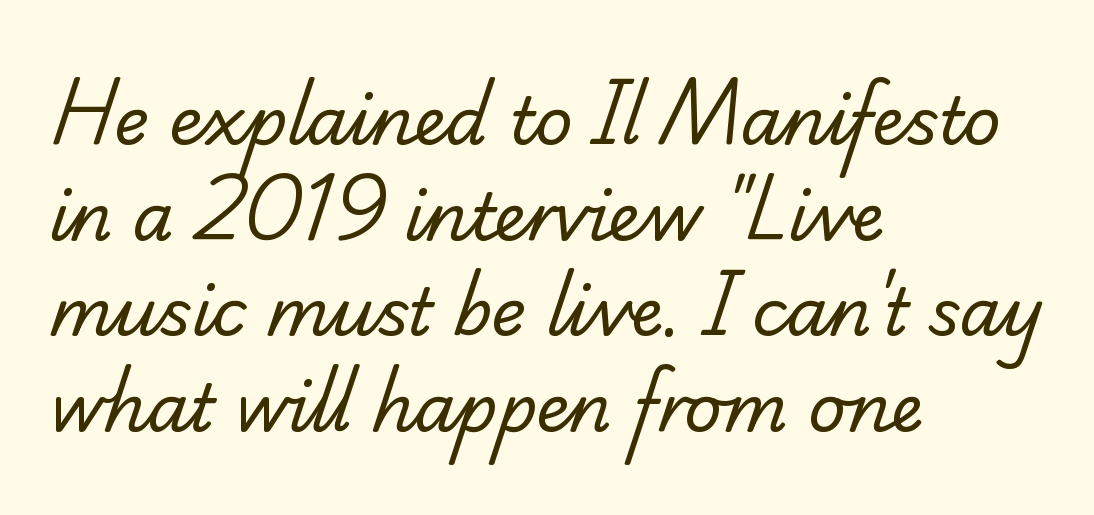
Q: Is the text bold? A: No.
Q: Is the typeface a serif or a sans-serif typeface? A: Serif.
Q: Is the text underlined? A: No.
Q: How is the paragraph aligned? A: Left-aligned.
Q: Is the spacing between letters normal or unusually wide? A: Normal.
Q: Is the spacing between lines tight, normal or loose? A: Normal.
Q: Width (condensed, normal, or wide)? A: Normal.
Q: Stroke contrast? A: Low.
Q: x-height? A: Small.
Q: Monospaced? A: No.
